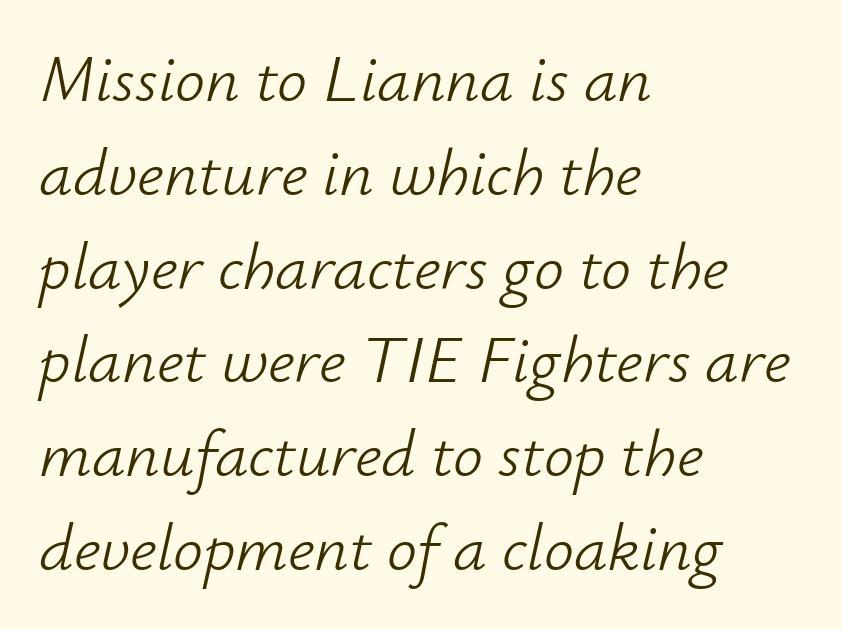
The passage shown is typed in a proportional face where columns would drift. The rendering keeps characters at their native spacing. No chunkiness to these letters — they're not bold. The foot of each line stays bare and open. Designer's note — italics engaged.
